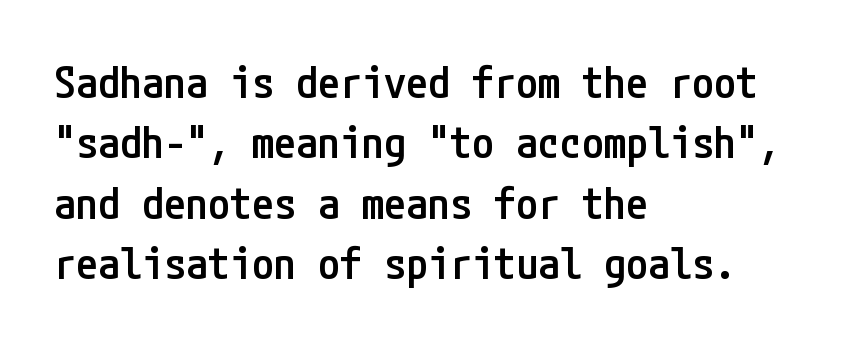
Q: Is the text bold? A: Semi-bold.
Q: Is the text italic (slanted)? A: No, it is upright.
Q: Is the typeface a serif or a sans-serif typeface? A: Sans-serif.
Q: Is the text underlined? A: No.
Q: How is the paragraph aligned? A: Left-aligned.
Q: Is the spacing between letters normal or unusually wide? A: Normal.
Q: Is the spacing between lines tight, normal or loose? A: Normal.
Q: Width (condensed, normal, or wide)? A: Condensed.
Q: Stroke contrast? A: Low.
Q: x-height? A: Medium.
